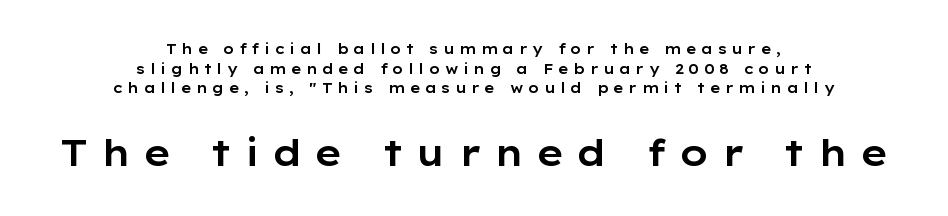
{"serif": "no", "italic": "no", "width": "wide", "stroke_contrast": "low", "x_height": "medium", "monospaced": "no", "underline": "no", "align": "center", "line_spacing": "normal", "line_spacing_ratio": 1.41, "letter_spacing": "wide", "letter_spacing_em": 0.31, "larger_block": "second", "size_ratio": 2.64, "glyph_px": 37}
